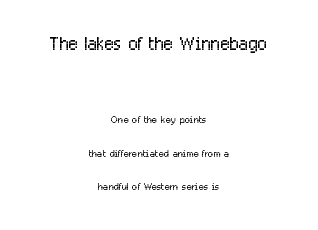
{"italic": "no", "bold": "no", "underline": "no", "align": "center", "line_spacing": "loose", "line_spacing_ratio": 2.38, "letter_spacing": "normal", "letter_spacing_em": 0.0, "larger_block": "first", "size_ratio": 1.79, "glyph_px": 25}
